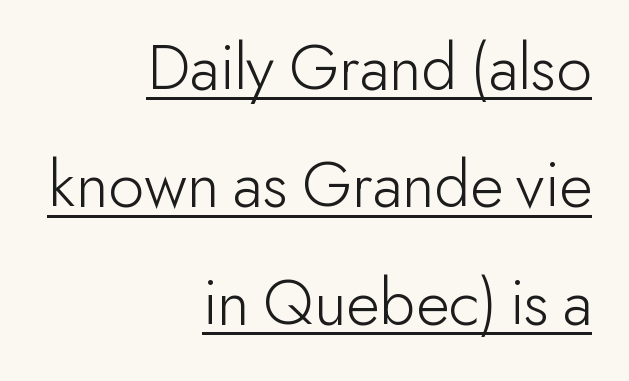
{"serif": "no", "italic": "no", "bold": "no", "weight": "light", "width": "normal", "stroke_contrast": "low", "x_height": "small", "monospaced": "no", "underline": "yes", "align": "right", "line_spacing": "normal", "line_spacing_ratio": 1.7, "letter_spacing": "normal", "letter_spacing_em": 0.0, "glyph_px": 69}
